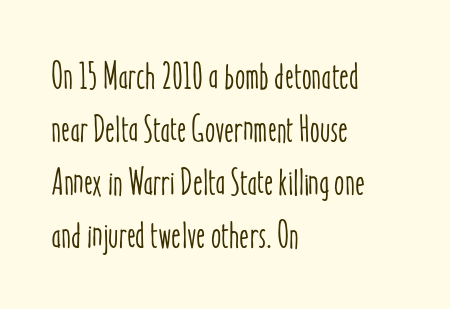
The image shows 37 px condensed type, upright; set left-aligned, normal line spacing (1.43x), normal letter spacing, not underlined; low stroke contrast and a medium x-height.
